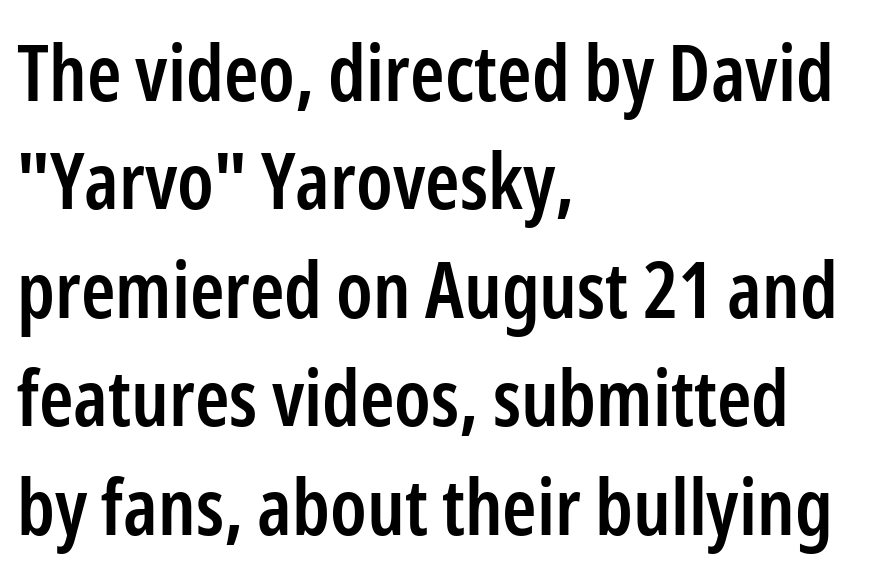
Q: Is the text bold? A: Semi-bold.
Q: Is the text italic (slanted)? A: No, it is upright.
Q: Is the typeface a serif or a sans-serif typeface? A: Sans-serif.
Q: Is the text underlined? A: No.
Q: How is the paragraph aligned? A: Left-aligned.
Q: Is the spacing between letters normal or unusually wide? A: Normal.
Q: Is the spacing between lines tight, normal or loose? A: Normal.
Q: Width (condensed, normal, or wide)? A: Condensed.
Q: Stroke contrast? A: Low.
Q: x-height? A: Medium.
Q: Monospaced? A: No.
